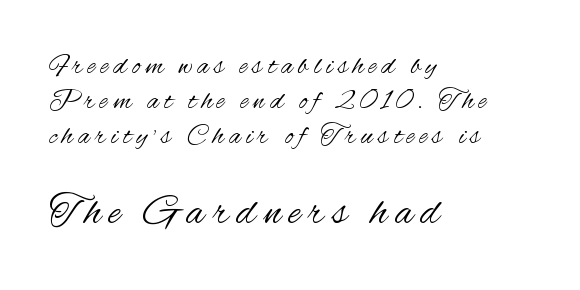
Q: Is the text bold? A: No.
Q: Is the text italic (slanted)? A: Yes.
Q: Is the typeface a serif or a sans-serif typeface? A: Sans-serif.
Q: Is the text underlined? A: No.
Q: How is the paragraph aligned? A: Left-aligned.
Q: Is the spacing between lines tight, normal or loose? A: Normal.
Q: Which block of text is set in a larger size, the first (top) or the second (bottom)? A: The second (bottom) one.
Q: Width (condensed, normal, or wide)? A: Condensed.
Q: Stroke contrast? A: Medium.
Q: x-height? A: Small.
Q: Monospaced? A: No.
